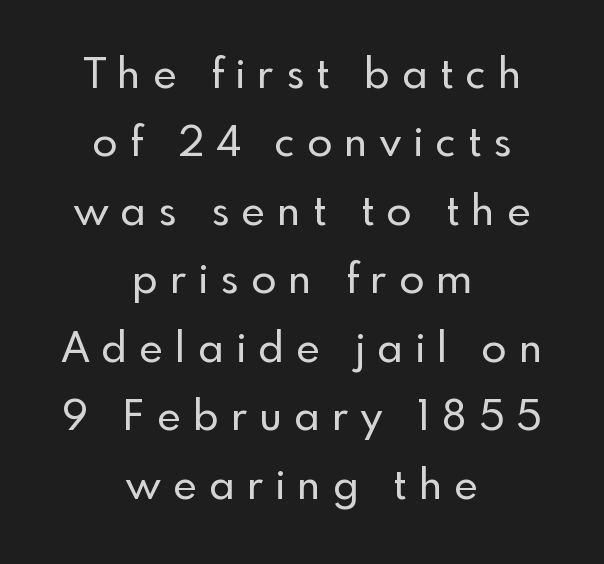
Has an underline been added? It has not. Vertically, the passage feels balanced, rows spaced as you'd expect. Note the varied advance widths — an 'i' is clearly narrower than an 'm'. Tracking here is generous; glyphs stand well apart from one another. Regarding serifs, this sample does without them. Every character sits straight up, as roman type does.
